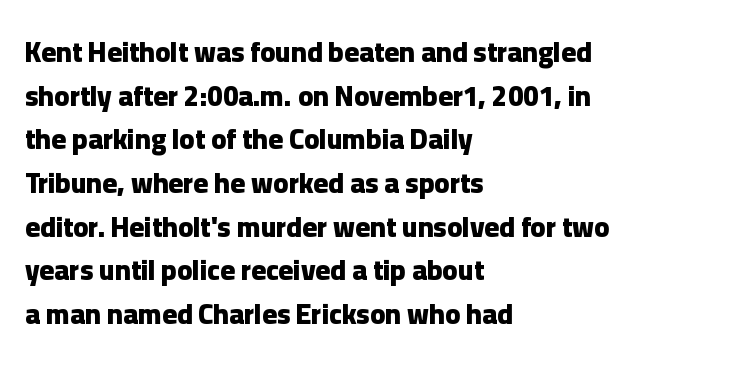
The image shows 28 px heavy sans-serif type, upright; set left-aligned, normal line spacing (1.56x), normal letter spacing, not underlined; low stroke contrast and a medium x-height.
